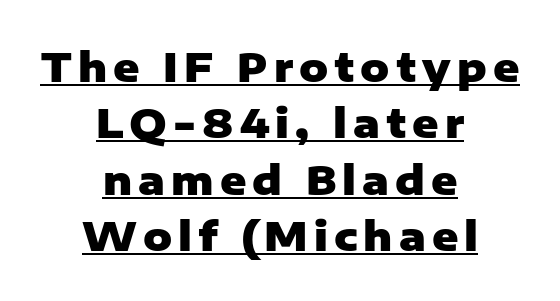
Upright lettering throughout. Check the space under the baseline: a stroke is drawn there. Note: no serifs on the glyphs. Casual observation: everything's sitting right in the middle.
